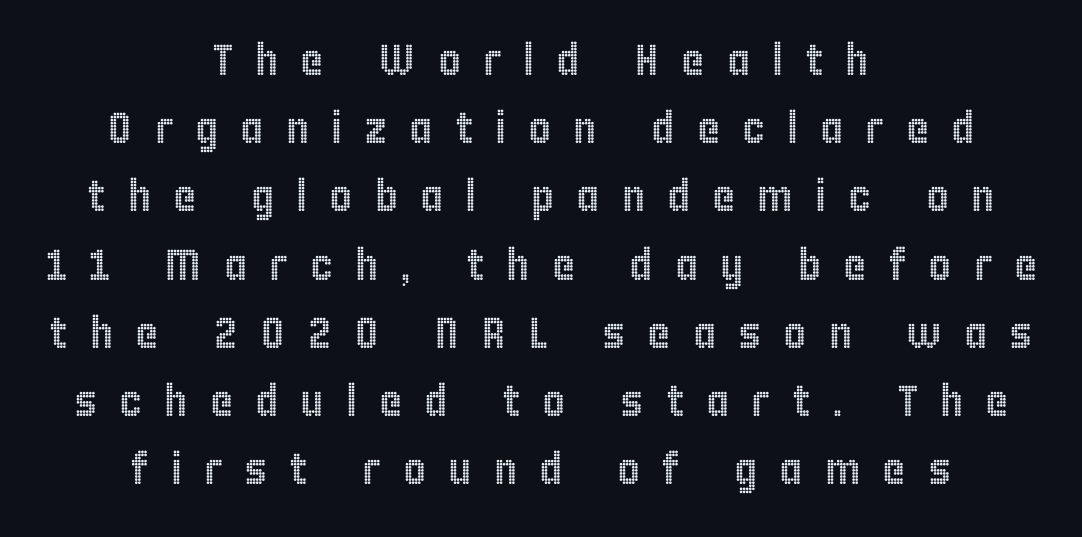
Q: Is the text italic (slanted)? A: No, it is upright.
Q: Is the text underlined? A: No.
Q: How is the paragraph aligned? A: Centered.
Q: Is the spacing between letters normal or unusually wide? A: Unusually wide.
Q: Is the spacing between lines tight, normal or loose? A: Normal.
Q: Width (condensed, normal, or wide)? A: Condensed.
Q: x-height? A: Large.
Q: Monospaced? A: No.
